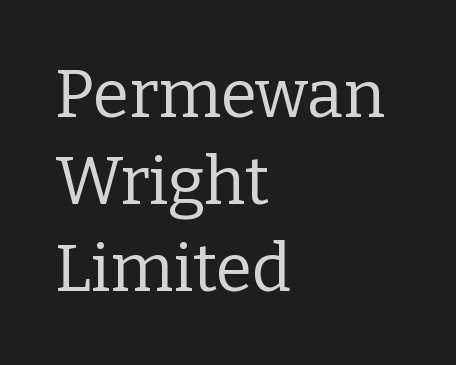
The image shows 66 px regular-weight serif type, upright; set left-aligned, normal line spacing (1.32x), normal letter spacing, not underlined; low stroke contrast and a medium x-height.
